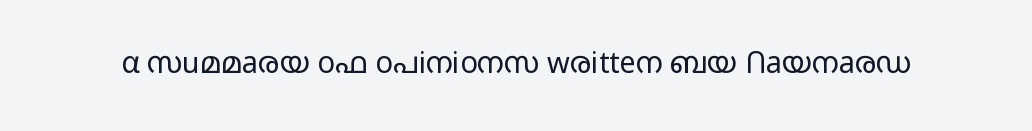
The image shows 29 px light, wide sans-serif type, upright; set normal letter spacing, not underlined; low stroke contrast and a medium x-height.
